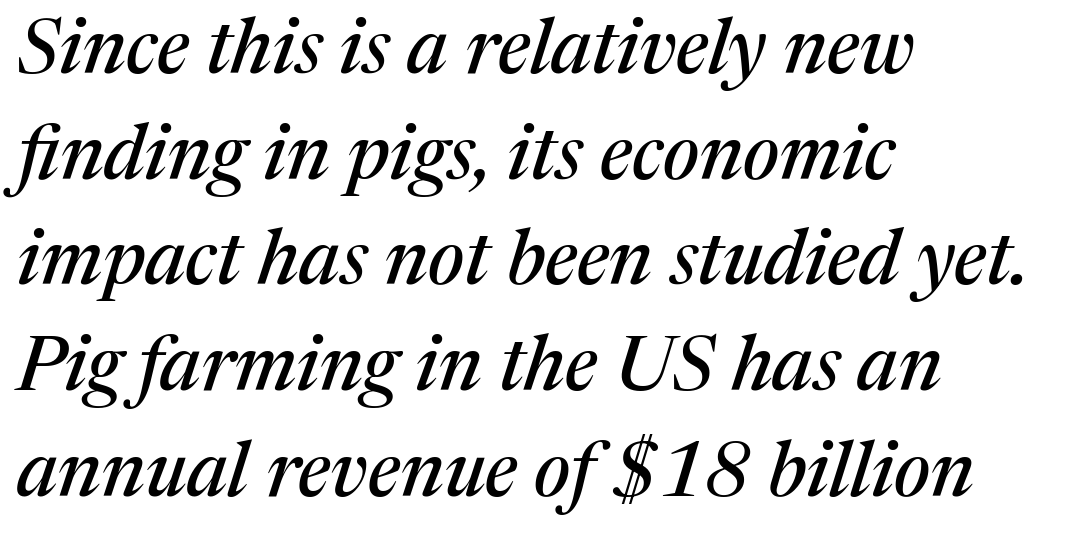
Q: Is the text italic (slanted)? A: Yes, it leans right by about 17 degrees.
Q: Is the typeface a serif or a sans-serif typeface? A: Serif.
Q: Is the text underlined? A: No.
Q: How is the paragraph aligned? A: Left-aligned.
Q: Is the spacing between letters normal or unusually wide? A: Normal.
Q: Is the spacing between lines tight, normal or loose? A: Normal.
Q: Width (condensed, normal, or wide)? A: Normal.
Q: Stroke contrast? A: Medium.
Q: x-height? A: Medium.
Q: Monospaced? A: No.
